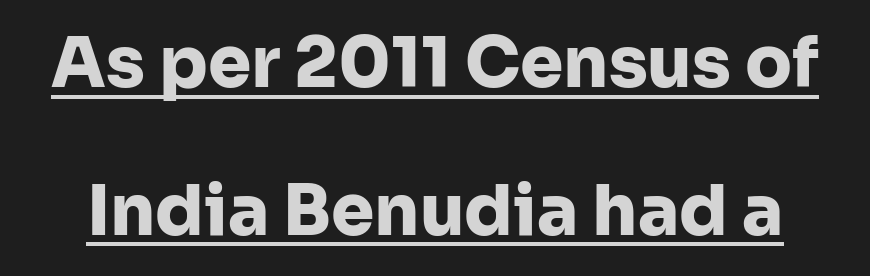
{"serif": "no", "italic": "no", "bold": "yes", "weight": "heavy", "width": "normal", "stroke_contrast": "low", "x_height": "medium", "monospaced": "no", "underline": "yes", "line_spacing": "loose", "line_spacing_ratio": 2.14, "letter_spacing": "normal", "letter_spacing_em": 0.0, "glyph_px": 69}
